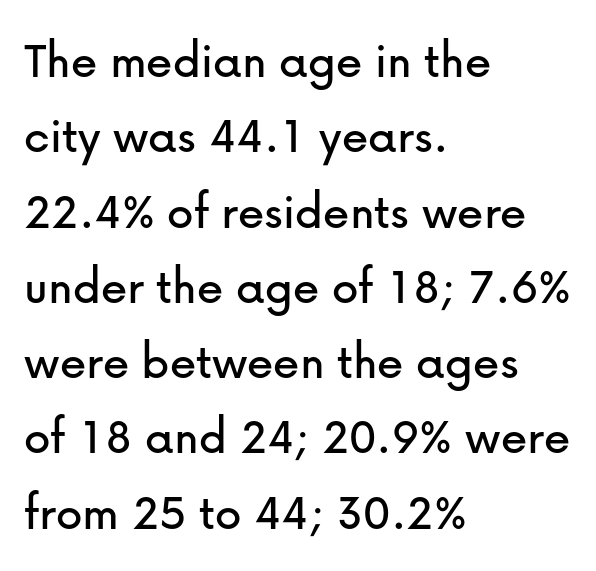
{"serif": "no", "italic": "no", "width": "normal", "stroke_contrast": "low", "x_height": "medium", "monospaced": "no", "underline": "no", "align": "left", "line_spacing": "normal", "line_spacing_ratio": 1.42, "letter_spacing": "normal", "letter_spacing_em": 0.0, "glyph_px": 53}
